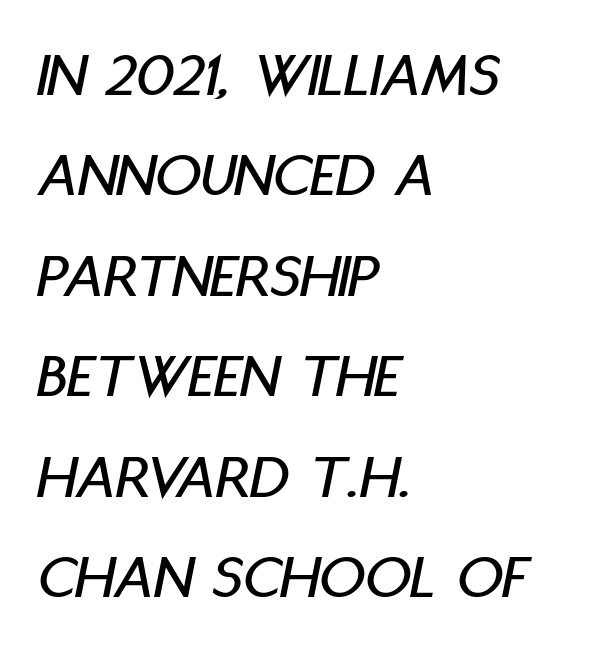
Q: Is the text italic (slanted)? A: Yes, it leans right by about 11 degrees.
Q: Is the text underlined? A: No.
Q: How is the paragraph aligned? A: Left-aligned.
Q: Is the spacing between letters normal or unusually wide? A: Normal.
Q: Is the spacing between lines tight, normal or loose? A: Normal.
Q: Width (condensed, normal, or wide)? A: Condensed.
Q: Stroke contrast? A: Low.
Q: x-height? A: Large.
Q: Monospaced? A: No.
